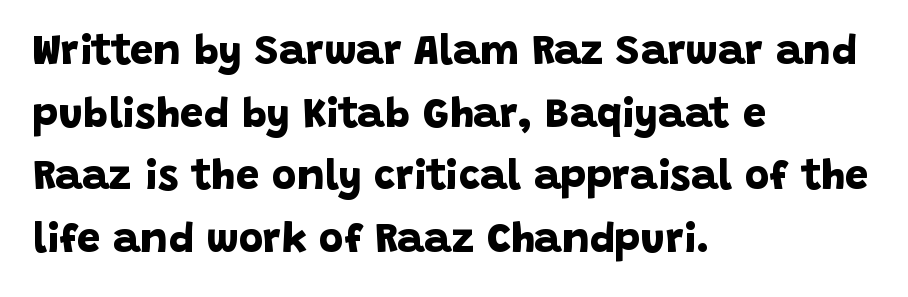
Is there much room between lines? A standard amount, neither cramped nor airy. Each row of text sits above clean, open space. Are there feet on the stems? There aren't — it's a sans. The face used here is rendered with its standard letterfit. Character widths vary here, with narrow letters taking less room than wide ones.
